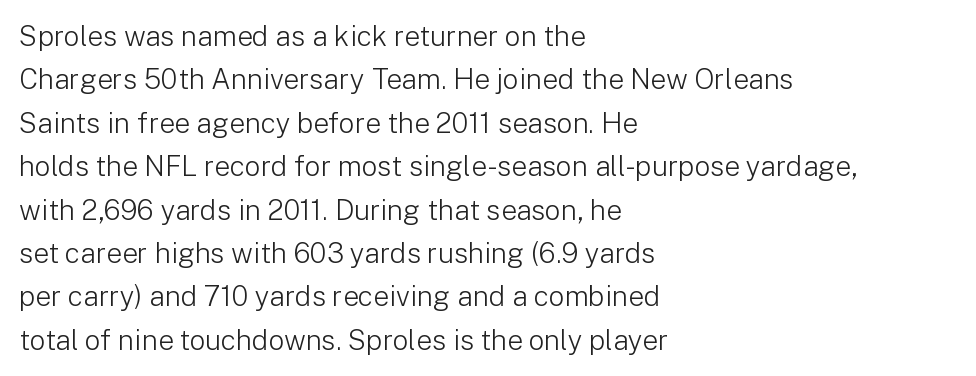
Students, observe: this is what conventionally led text looks like. These lines keep a tight, regular rhythm from letter to letter. The passage shown is typed in a proportional face where columns would drift. A clean baseline with only descenders dipping below it.
